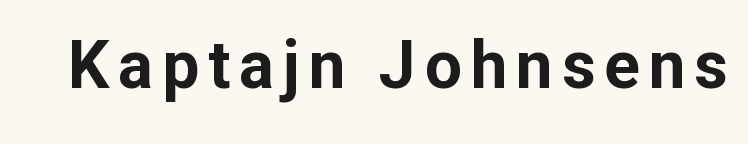
Q: Is the text bold? A: Yes.
Q: Is the text italic (slanted)? A: No, it is upright.
Q: Is the typeface a serif or a sans-serif typeface? A: Sans-serif.
Q: Is the text underlined? A: No.
Q: Width (condensed, normal, or wide)? A: Normal.
Q: Stroke contrast? A: Low.
Q: x-height? A: Medium.
Q: Monospaced? A: No.
